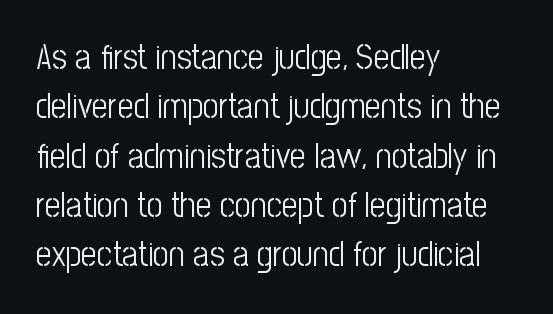
Q: Is the text bold? A: No.
Q: Is the text italic (slanted)? A: No, it is upright.
Q: Is the typeface a serif or a sans-serif typeface? A: Sans-serif.
Q: Is the text underlined? A: No.
Q: How is the paragraph aligned? A: Left-aligned.
Q: Is the spacing between letters normal or unusually wide? A: Normal.
Q: Is the spacing between lines tight, normal or loose? A: Normal.
Q: Width (condensed, normal, or wide)? A: Condensed.
Q: Stroke contrast? A: Low.
Q: x-height? A: Medium.
Q: Monospaced? A: No.
